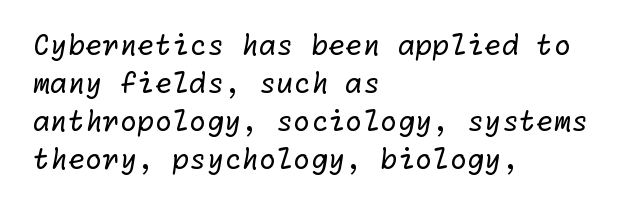
Q: Is the text bold? A: No.
Q: Is the typeface a serif or a sans-serif typeface? A: Sans-serif.
Q: Is the text underlined? A: No.
Q: How is the paragraph aligned? A: Left-aligned.
Q: Is the spacing between letters normal or unusually wide? A: Normal.
Q: Is the spacing between lines tight, normal or loose? A: Normal.
Q: Width (condensed, normal, or wide)? A: Normal.
Q: Stroke contrast? A: Low.
Q: x-height? A: Medium.
